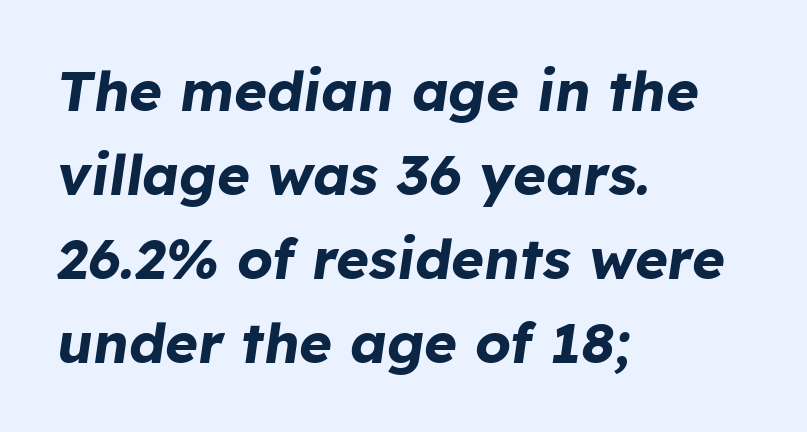
{"italic": "yes", "lean": "right", "slant_degrees": 8, "bold": "yes", "weight": "bold", "width": "normal", "stroke_contrast": "low", "x_height": "medium", "monospaced": "no", "underline": "no", "align": "left", "line_spacing": "normal", "line_spacing_ratio": 1.5, "letter_spacing": "normal", "letter_spacing_em": 0.0, "glyph_px": 56}
